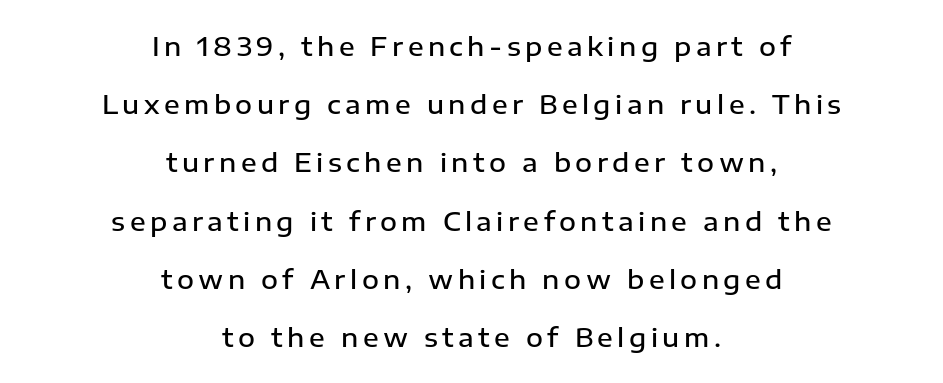
Q: Is the text bold? A: Semi-bold.
Q: Is the text italic (slanted)? A: No, it is upright.
Q: Is the text underlined? A: No.
Q: How is the paragraph aligned? A: Centered.
Q: Is the spacing between lines tight, normal or loose? A: Loose.
